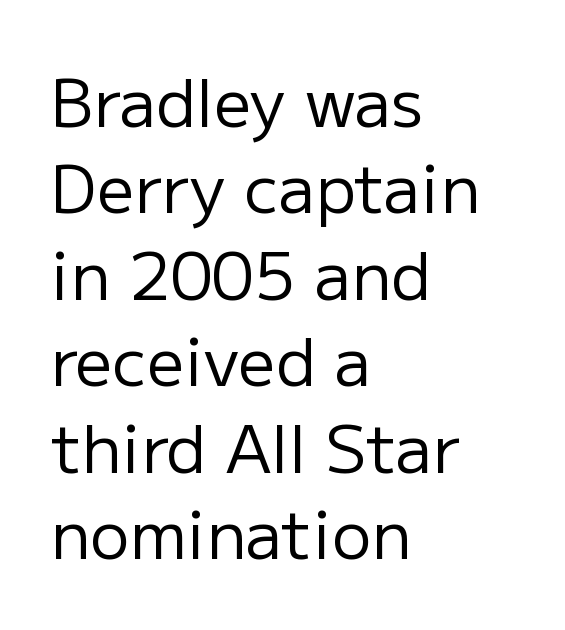
Q: Is the text bold? A: No.
Q: Is the text italic (slanted)? A: No, it is upright.
Q: Is the typeface a serif or a sans-serif typeface? A: Sans-serif.
Q: Is the text underlined? A: No.
Q: How is the paragraph aligned? A: Left-aligned.
Q: Is the spacing between letters normal or unusually wide? A: Normal.
Q: Is the spacing between lines tight, normal or loose? A: Normal.
Q: Width (condensed, normal, or wide)? A: Normal.
Q: Stroke contrast? A: Low.
Q: x-height? A: Medium.
Q: Monospaced? A: No.
